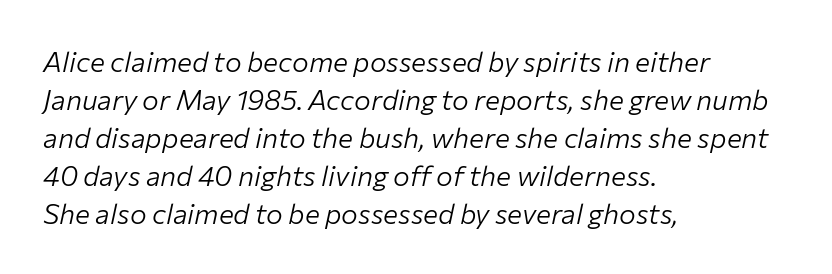
{"italic": "yes", "lean": "right", "slant_degrees": 12, "bold": "no", "weight": "light", "width": "normal", "stroke_contrast": "low", "x_height": "medium", "monospaced": "no", "underline": "no", "align": "left", "line_spacing": "normal", "line_spacing_ratio": 1.36, "letter_spacing": "normal", "letter_spacing_em": 0.0, "glyph_px": 28}
